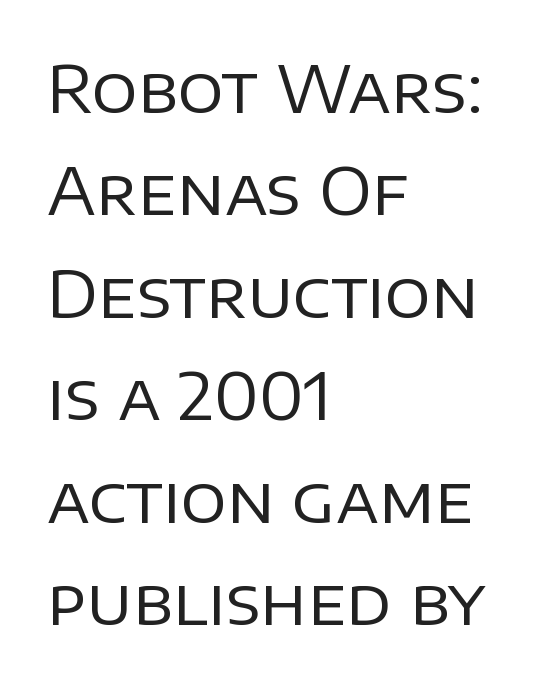
Serifs: no, the terminals of the letterforms are clean. Interline gaps are of average width in this sample. Style check: upright. Nobody touched the tracking dial on this one.
